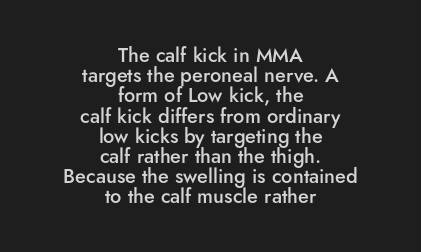
Q: Is the text bold? A: Semi-bold.
Q: Is the text italic (slanted)? A: No, it is upright.
Q: Is the text underlined? A: No.
Q: How is the paragraph aligned? A: Centered.
Q: Is the spacing between letters normal or unusually wide? A: Normal.
Q: Is the spacing between lines tight, normal or loose? A: Tight.
